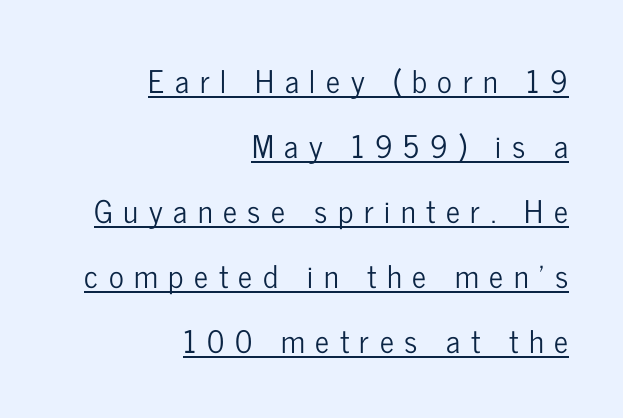
Letterform terminals end flat and unadorned throughout the passage. Proportional: the letters do not fall into vertical columns. Reading down the block, your eye finds every line finishing at a fixed right position. If you measured baseline to baseline, you'd find a long distance. The words here are underlined. The rendering inserts visible extra space after every character.
